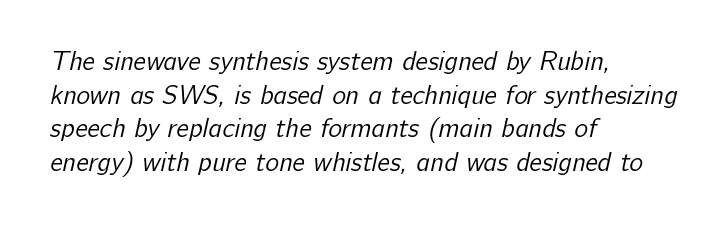
No word sits above an underline. The vertical gap from one line to the next is medium. Counters stay open thanks to moderate or lighter strokes. These lines stack with their left ends in a neat column. Standard letterfit; no display-style spreading of the glyphs.
